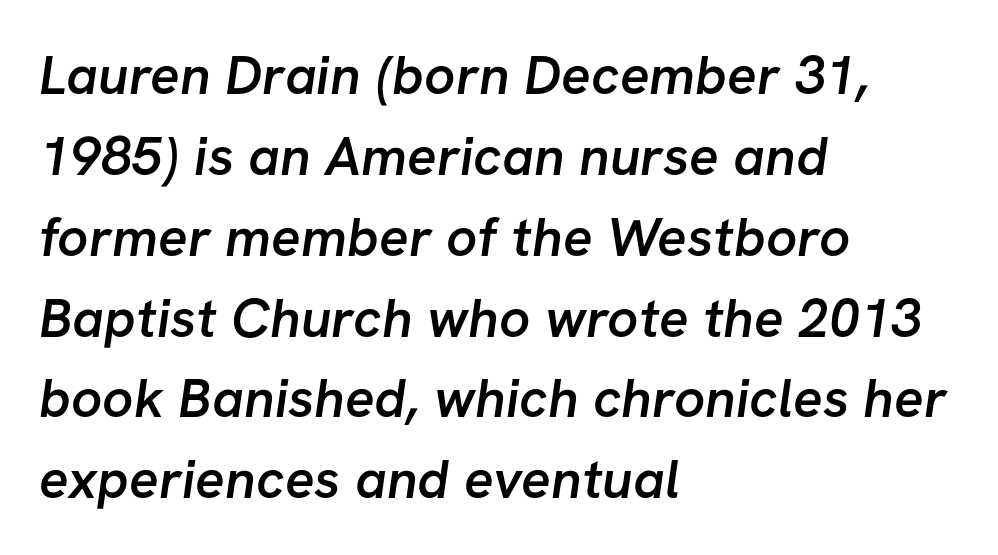
The image shows 55 px semibold sans-serif type; set left-aligned, normal line spacing (1.47x), normal letter spacing, not underlined; low stroke contrast and a medium x-height.
